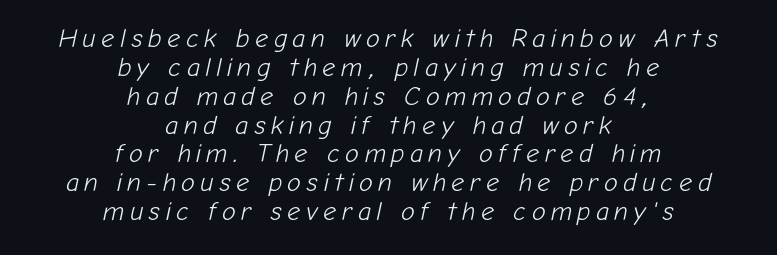
{"italic": "yes", "lean": "right", "slant_degrees": 12, "bold": "no", "underline": "no", "align": "center", "line_spacing": "tight", "line_spacing_ratio": 1.11, "letter_spacing": "wide", "letter_spacing_em": 0.2, "glyph_px": 26}
